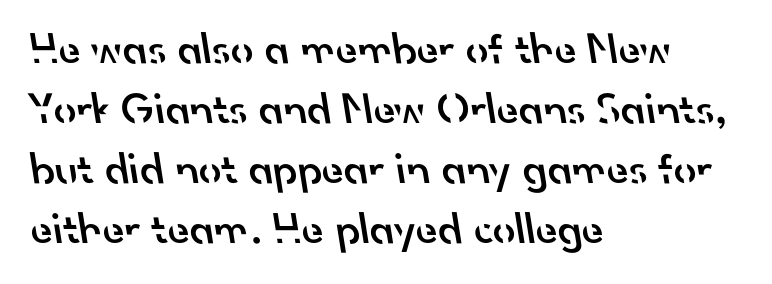
The image shows 45 px semibold sans-serif type; set left-aligned, normal line spacing (1.33x), normal letter spacing, not underlined; low stroke contrast and a small x-height.
